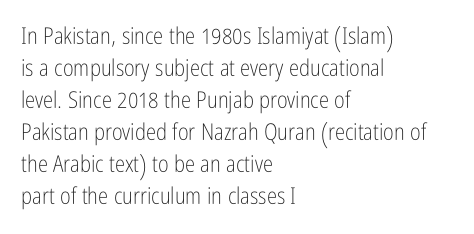
Caption: standard tracking, unaltered. Does the leading feel generous? No, just average. The lines are quadded left. Check the space under the baseline: it is left empty.
